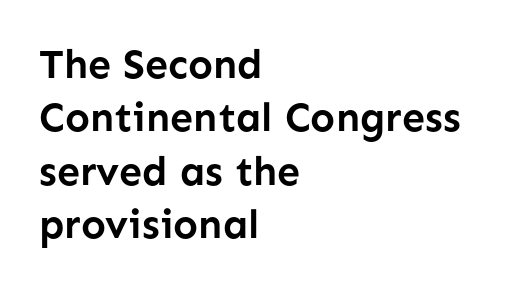
The image shows 41 px semibold sans-serif type, upright; set left-aligned, normal line spacing (1.3x), normal letter spacing, not underlined; low stroke contrast and a medium x-height.
